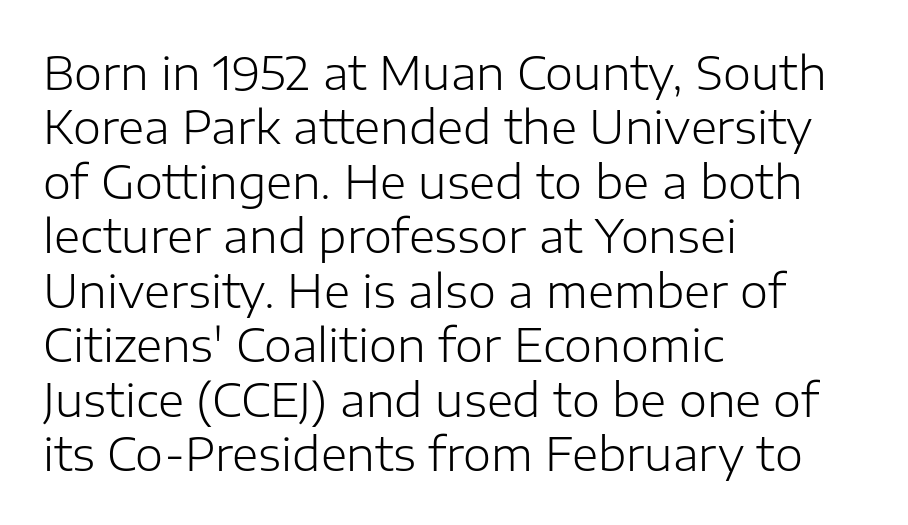
Q: Is the text bold? A: No.
Q: Is the text italic (slanted)? A: No, it is upright.
Q: Is the typeface a serif or a sans-serif typeface? A: Sans-serif.
Q: Is the text underlined? A: No.
Q: How is the paragraph aligned? A: Left-aligned.
Q: Is the spacing between letters normal or unusually wide? A: Normal.
Q: Width (condensed, normal, or wide)? A: Normal.
Q: Stroke contrast? A: Low.
Q: x-height? A: Medium.
Q: Monospaced? A: No.
